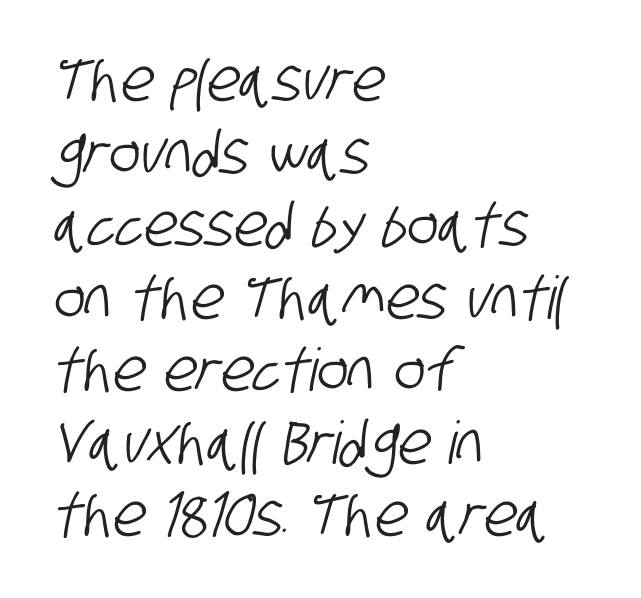
{"serif": "no", "width": "condensed", "stroke_contrast": "low", "x_height": "large", "monospaced": "no", "underline": "no", "align": "left", "line_spacing_ratio": 1.23, "letter_spacing": "normal", "letter_spacing_em": 0.0, "glyph_px": 59}
